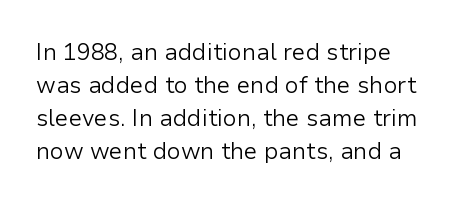
Honestly, the row spacing looks completely unremarkable. Caption: face not bold, strokes unweighted. Posture: vertical. This rendering features lettering with no underline. The setting favours the left margin, as ordinary paragraphs usually do.
